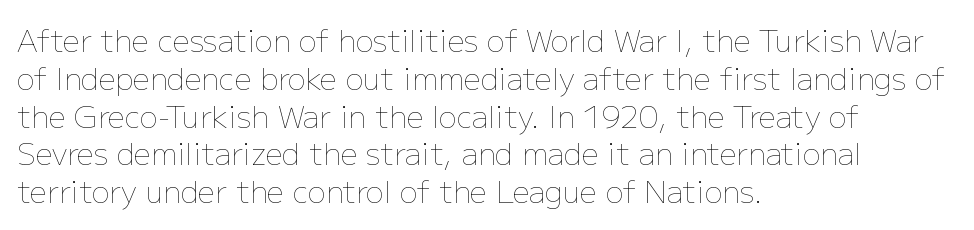
The baseline area is clear. Stroke mass is kept to a normal reading level or below. Unlike italic type, these characters show no tilt at all. Compared with typical paragraphs, the rows here are spaced about the same. This sample is left-justified, so line endings fall wherever the words run out.
